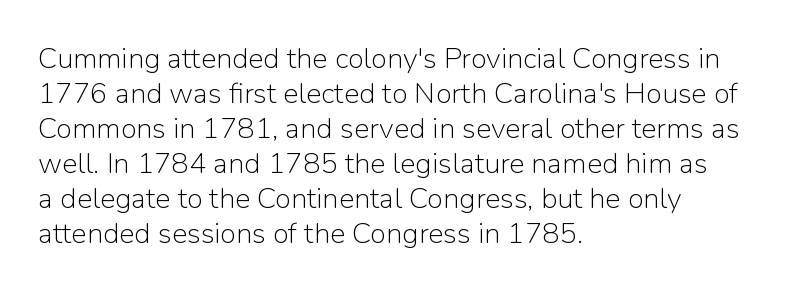
Only glyphs here, with clear space below each row. The typesetter chose a ragged-right arrangement here. This sample has the flowing, uneven cadence of proportional lettering. This sample uses plain, unmodified letter spacing.
